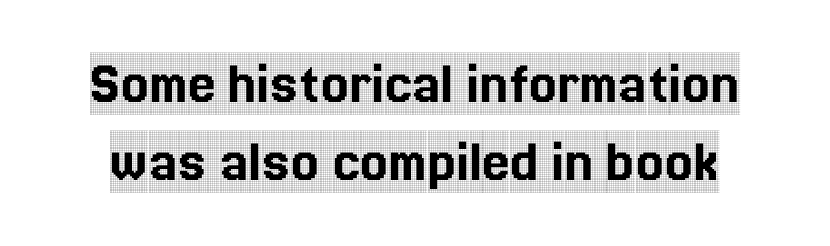
Every stem runs plumb, perpendicular to the baseline. Honestly, the row spacing looks completely unremarkable. Are there feet on the stems? There are — it's a serif. Glance below the letters and you will spot only blank space. The letters advance in unequal steps, a hallmark of proportional type. Glyph-to-glyph distance matches everyday printed text.
